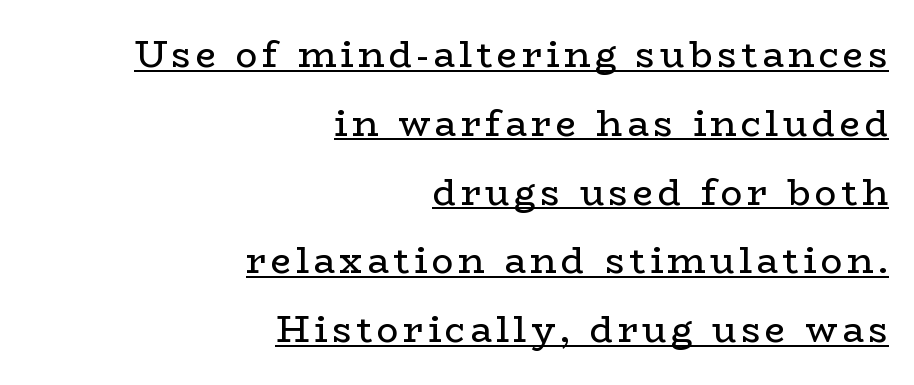
Q: Is the text bold? A: No.
Q: Is the text italic (slanted)? A: No, it is upright.
Q: Is the typeface a serif or a sans-serif typeface? A: Serif.
Q: Is the text underlined? A: Yes.
Q: How is the paragraph aligned? A: Right-aligned.
Q: Is the spacing between lines tight, normal or loose? A: Loose.
Q: Width (condensed, normal, or wide)? A: Wide.
Q: Stroke contrast? A: Low.
Q: x-height? A: Medium.
Q: Monospaced? A: No.
